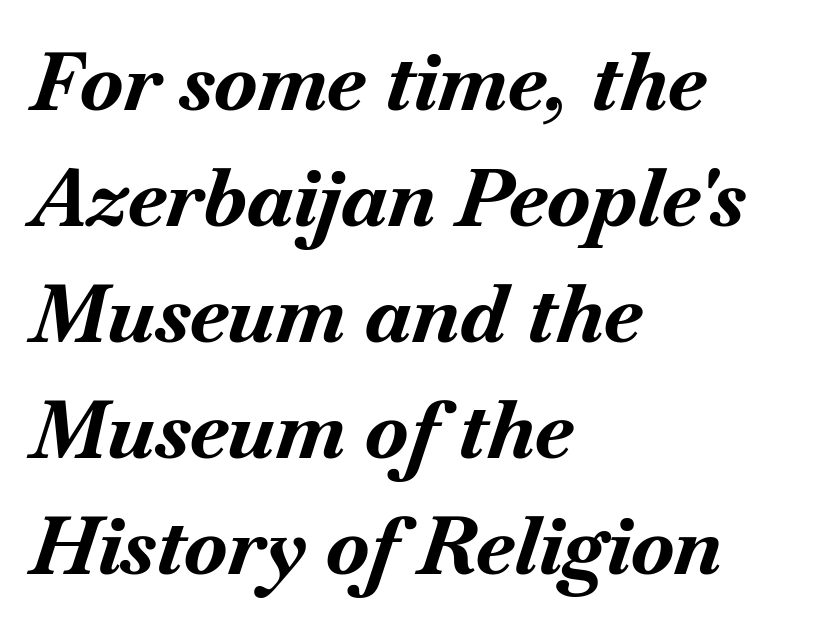
This is heavy type, rendered in bold. A typesetter would call this zero additional tracking. The ragged edge is on the right, which tells us the setting is flush left. Every character sits at an angle, as italics do. These lines are rendered in a variable-pitch font.
